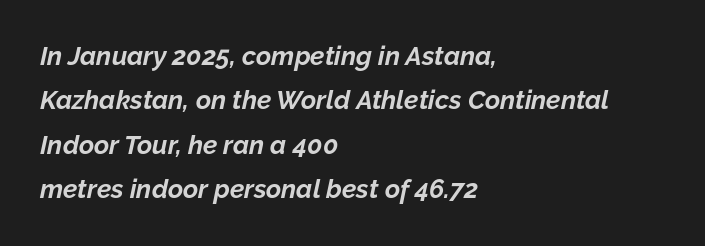
The image shows 26 px bold type, italic (leaning right); set left-aligned, line spacing 1.71x, normal letter spacing, not underlined.
